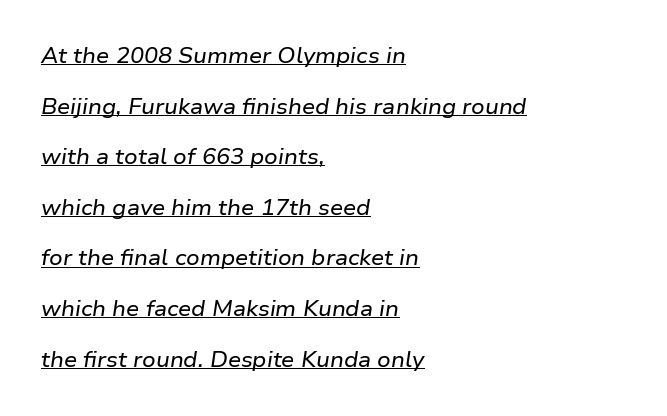
The image shows 21 px text type, italic (leaning right); set left-aligned, loose line spacing (2.41x), normal letter spacing, underlined.
